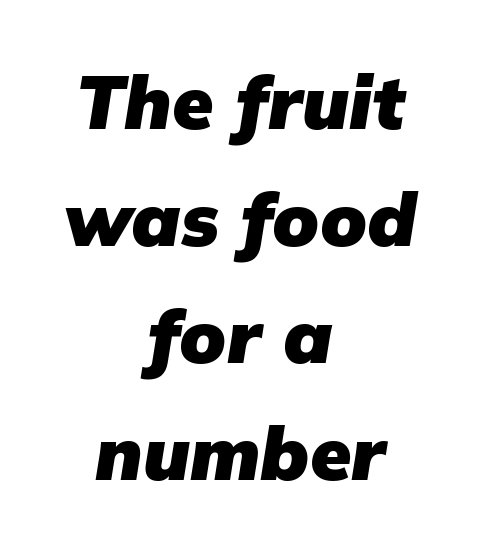
The image shows 75 px heavy sans-serif type; set centered, normal line spacing (1.56x), normal letter spacing, not underlined; low stroke contrast and a medium x-height.
